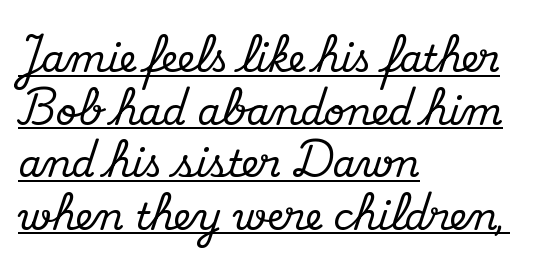
Layout note: lines flush left. This rendering employs a face with finishing strokes, i.e., a serif. Honestly, the letter spacing is just normal — you wouldn't notice it. The lettering is marked with a stroke running underneath it. Line spacing here is normal.
